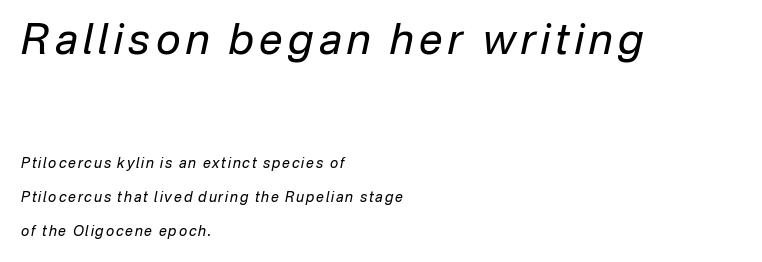
{"italic": "yes", "lean": "right", "slant_degrees": 12, "bold": "no", "weight": "regular", "width": "normal", "stroke_contrast": "low", "x_height": "medium", "monospaced": "no", "underline": "no", "align": "left", "line_spacing": "loose", "line_spacing_ratio": 2.44, "larger_block": "first", "size_ratio": 3.0, "glyph_px": 42}
